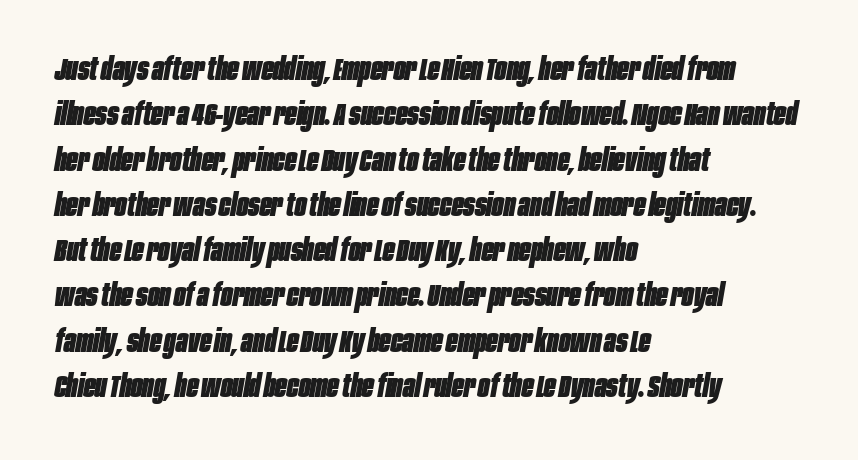
{"italic": "yes", "lean": "right", "slant_degrees": 10, "bold": "yes", "weight": "heavy", "width": "condensed", "stroke_contrast": "low", "x_height": "large", "monospaced": "no", "underline": "no", "align": "left", "line_spacing": "normal", "line_spacing_ratio": 1.46, "letter_spacing": "normal", "letter_spacing_em": 0.0, "glyph_px": 31}
